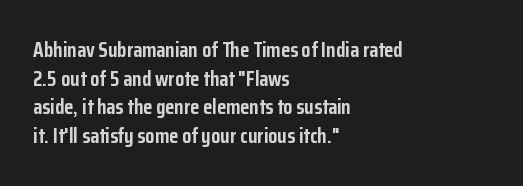
Q: Is the text bold? A: Yes.
Q: Is the text italic (slanted)? A: No, it is upright.
Q: Is the text underlined? A: No.
Q: How is the paragraph aligned? A: Left-aligned.
Q: Is the spacing between letters normal or unusually wide? A: Normal.
Q: Is the spacing between lines tight, normal or loose? A: Normal.
